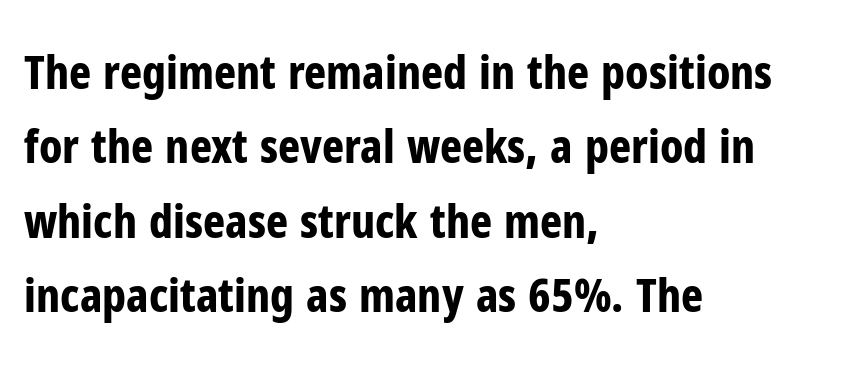
Only glyphs here, with clear space below each row. Classification — sans serif. Leading: standard. Does the lettering tilt? It doesn't — this is upright. Is this a fixed-width face? No — the glyphs have proportional, varying widths. Left-aligned paragraph, ragged on the right.
